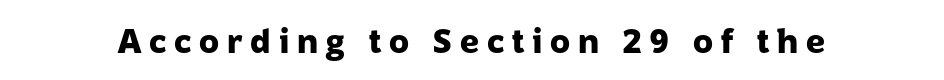
The image shows 33 px heavy sans-serif type, upright; set unusually wide letter spacing (+0.24 em), not underlined; low stroke contrast and a medium x-height.
